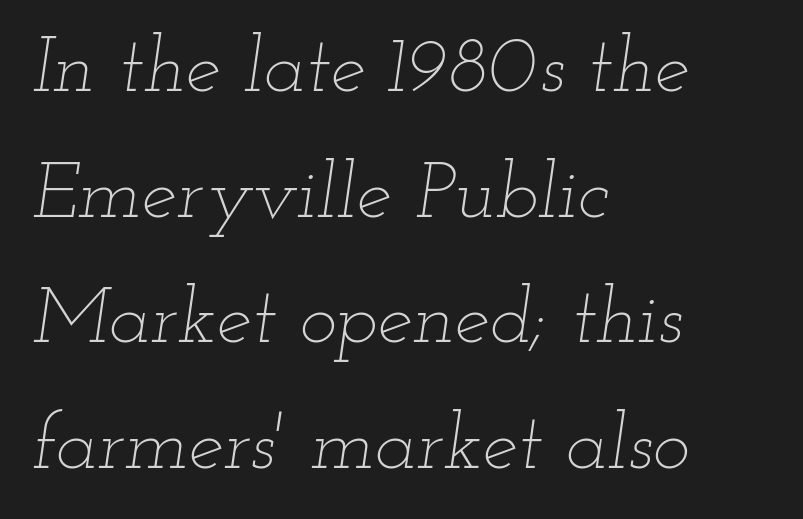
The image shows 79 px thin, wide type, italic (leaning right); set left-aligned, normal line spacing (1.59x), normal letter spacing, not underlined; low stroke contrast and a small x-height.
